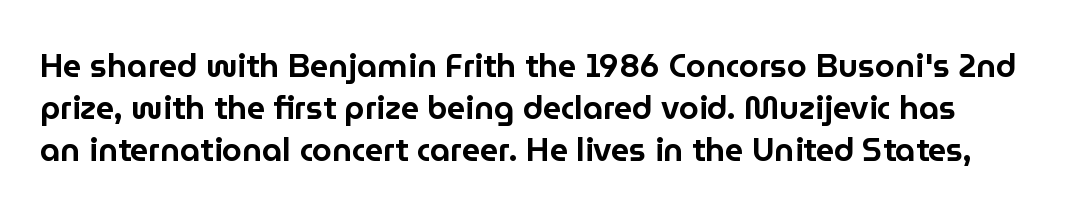
Q: Is the text italic (slanted)? A: No, it is upright.
Q: Is the typeface a serif or a sans-serif typeface? A: Sans-serif.
Q: Is the text underlined? A: No.
Q: Is the spacing between letters normal or unusually wide? A: Normal.
Q: Is the spacing between lines tight, normal or loose? A: Normal.
Q: Width (condensed, normal, or wide)? A: Normal.
Q: Stroke contrast? A: Low.
Q: x-height? A: Medium.
Q: Monospaced? A: No.
